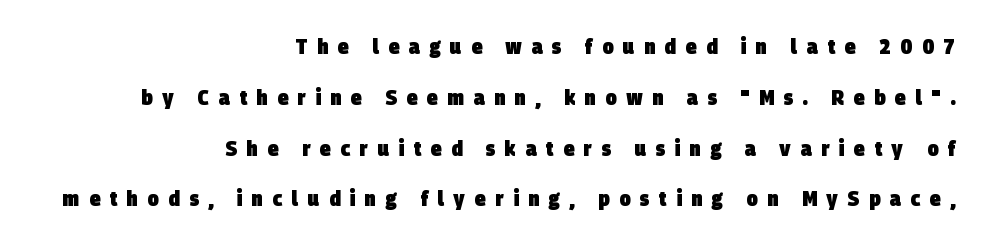
{"bold": "yes", "underline": "no", "align": "right", "line_spacing": "loose", "line_spacing_ratio": 2.31, "letter_spacing": "wide", "letter_spacing_em": 0.43, "glyph_px": 22}
